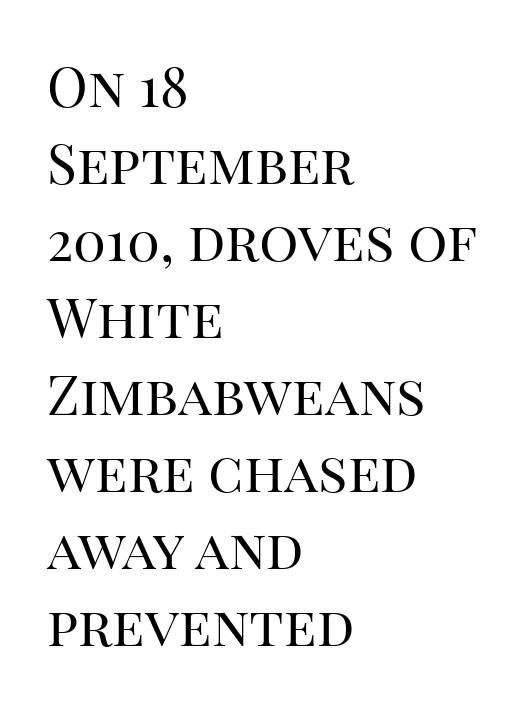
{"serif": "yes", "italic": "no", "bold": "no", "weight": "regular", "width": "normal", "stroke_contrast": "high", "x_height": "large", "monospaced": "no", "underline": "no", "align": "left", "line_spacing": "normal", "line_spacing_ratio": 1.4, "letter_spacing": "normal", "letter_spacing_em": 0.0, "glyph_px": 55}
